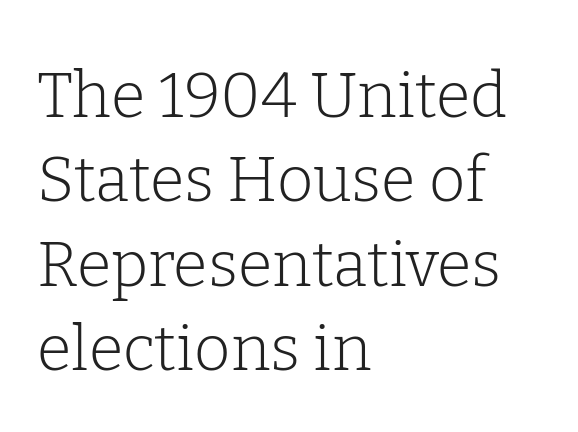
{"serif": "yes", "italic": "no", "bold": "no", "weight": "light", "width": "normal", "stroke_contrast": "low", "x_height": "medium", "monospaced": "no", "underline": "no", "align": "left", "line_spacing": "normal", "line_spacing_ratio": 1.34, "letter_spacing": "normal", "letter_spacing_em": 0.0, "glyph_px": 63}
